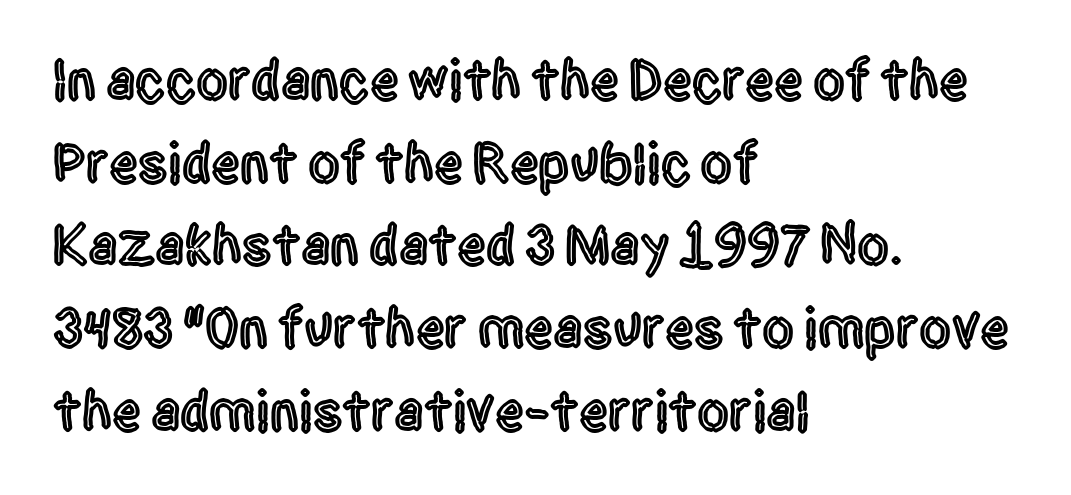
The image shows 57 px condensed sans-serif type, upright; set left-aligned, normal line spacing (1.45x), normal letter spacing, not underlined; a large x-height.
